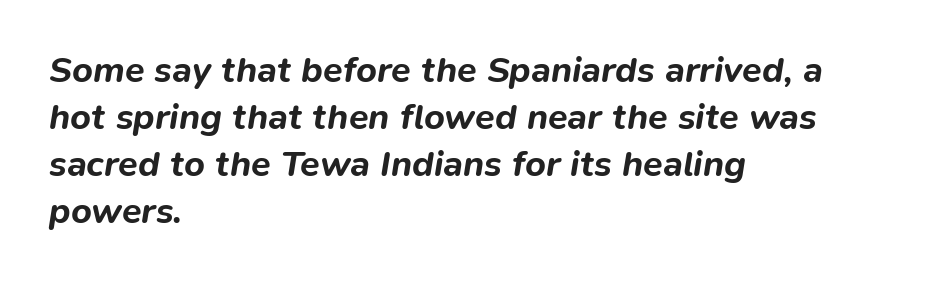
Q: Is the text bold? A: Yes.
Q: Is the text italic (slanted)? A: Yes, it leans right by about 9 degrees.
Q: Is the text underlined? A: No.
Q: How is the paragraph aligned? A: Left-aligned.
Q: Is the spacing between letters normal or unusually wide? A: Normal.
Q: Is the spacing between lines tight, normal or loose? A: Normal.
Q: Width (condensed, normal, or wide)? A: Normal.
Q: Stroke contrast? A: Low.
Q: x-height? A: Medium.
Q: Monospaced? A: No.
